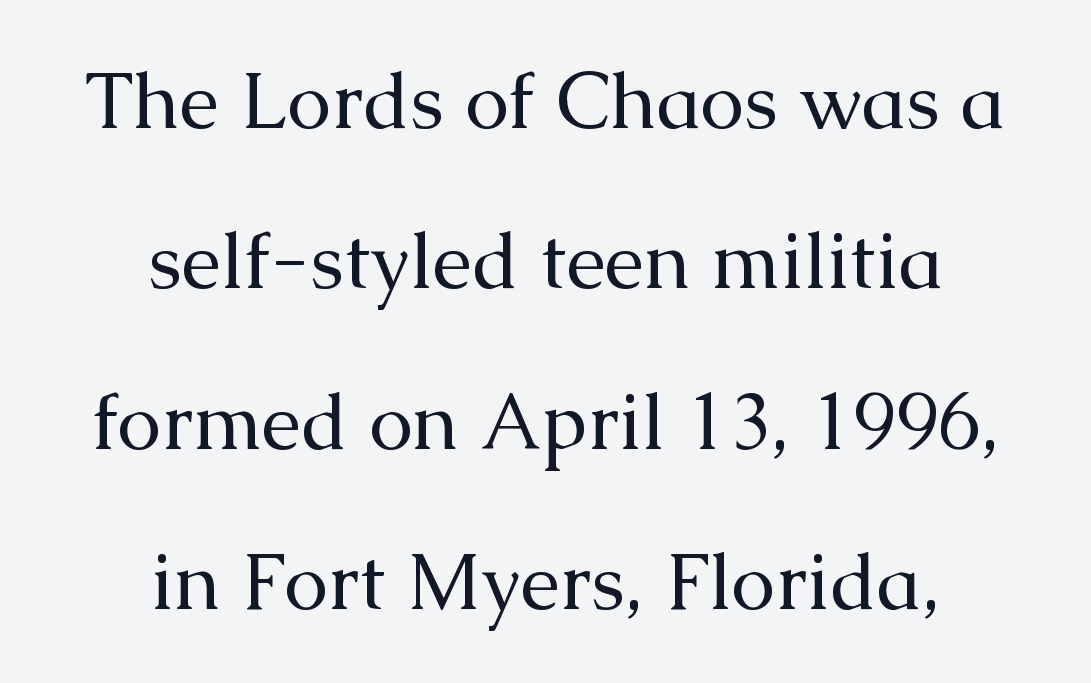
The image shows 79 px regular-weight serif type, upright; set centered, loose line spacing (2.03x), normal letter spacing, not underlined; medium stroke contrast and a medium x-height.
